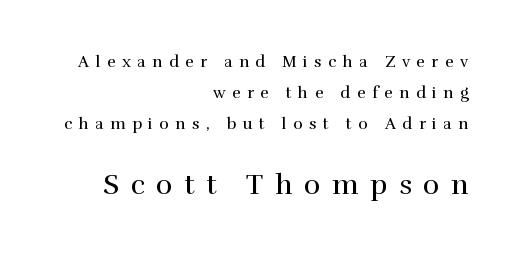
The image shows 28 px regular-weight serif type, upright; set right-aligned, loose line spacing (1.95x), unusually wide letter spacing (+0.41 em), not underlined; the second (bottom) block is 1.75x larger; high stroke contrast and a medium x-height.
